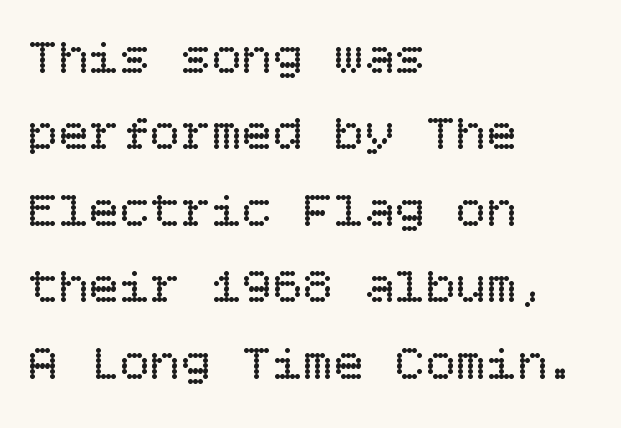
Q: Is the text bold? A: No.
Q: Is the text italic (slanted)? A: No, it is upright.
Q: Is the text underlined? A: No.
Q: How is the paragraph aligned? A: Left-aligned.
Q: Is the spacing between letters normal or unusually wide? A: Normal.
Q: Is the spacing between lines tight, normal or loose? A: Normal.
Q: Width (condensed, normal, or wide)? A: Normal.
Q: Stroke contrast? A: Low.
Q: x-height? A: Large.
